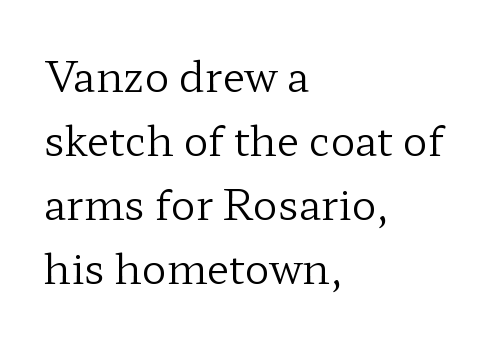
Q: Is the text bold? A: No.
Q: Is the text italic (slanted)? A: No, it is upright.
Q: Is the typeface a serif or a sans-serif typeface? A: Serif.
Q: Is the text underlined? A: No.
Q: How is the paragraph aligned? A: Left-aligned.
Q: Is the spacing between letters normal or unusually wide? A: Normal.
Q: Is the spacing between lines tight, normal or loose? A: Normal.
Q: Width (condensed, normal, or wide)? A: Wide.
Q: Stroke contrast? A: Low.
Q: x-height? A: Medium.
Q: Monospaced? A: No.
